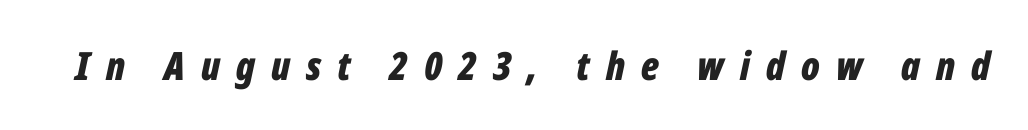
Q: Is the text bold? A: Yes.
Q: Is the text italic (slanted)? A: Yes, it leans right by about 12 degrees.
Q: Is the text underlined? A: No.
Q: Is the spacing between letters normal or unusually wide? A: Unusually wide.
Q: Width (condensed, normal, or wide)? A: Condensed.
Q: Stroke contrast? A: Low.
Q: x-height? A: Medium.
Q: Monospaced? A: No.
